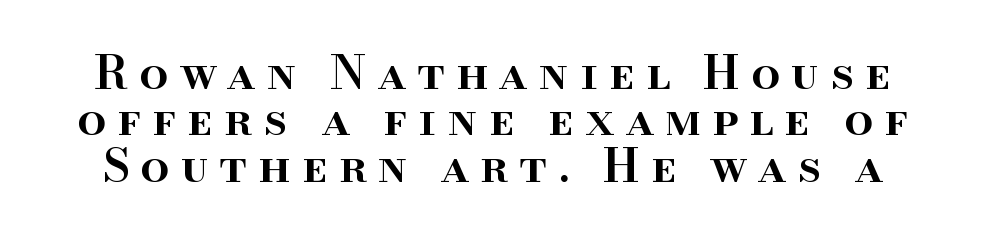
{"serif": "yes", "italic": "no", "bold": "semi", "weight": "semibold", "width": "normal", "stroke_contrast": "high", "x_height": "small", "monospaced": "no", "underline": "no", "line_spacing": "tight", "line_spacing_ratio": 1.01, "letter_spacing": "wide", "letter_spacing_em": 0.24, "glyph_px": 46}
